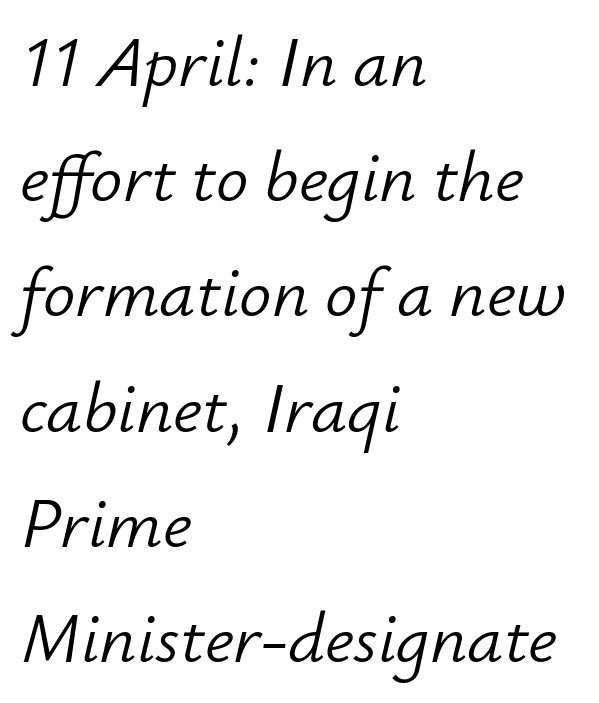
The image shows 72 px light type, italic (leaning right); set left-aligned, normal line spacing (1.6x), normal letter spacing, not underlined; low stroke contrast and a small x-height.
